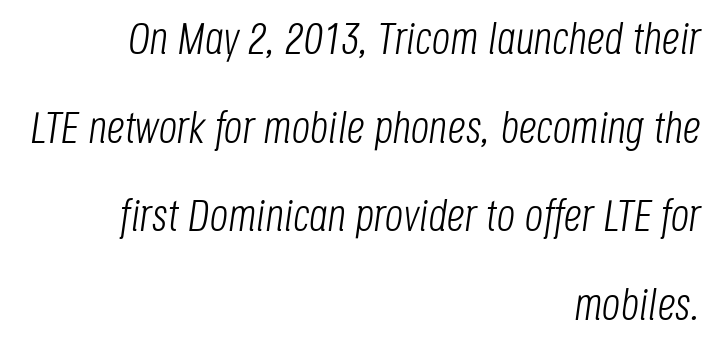
Q: Is the text bold? A: No.
Q: Is the text italic (slanted)? A: Yes, it leans right by about 8 degrees.
Q: Is the text underlined? A: No.
Q: How is the paragraph aligned? A: Right-aligned.
Q: Is the spacing between letters normal or unusually wide? A: Normal.
Q: Is the spacing between lines tight, normal or loose? A: Loose.
Q: Width (condensed, normal, or wide)? A: Condensed.
Q: Stroke contrast? A: Low.
Q: x-height? A: Large.
Q: Monospaced? A: No.
